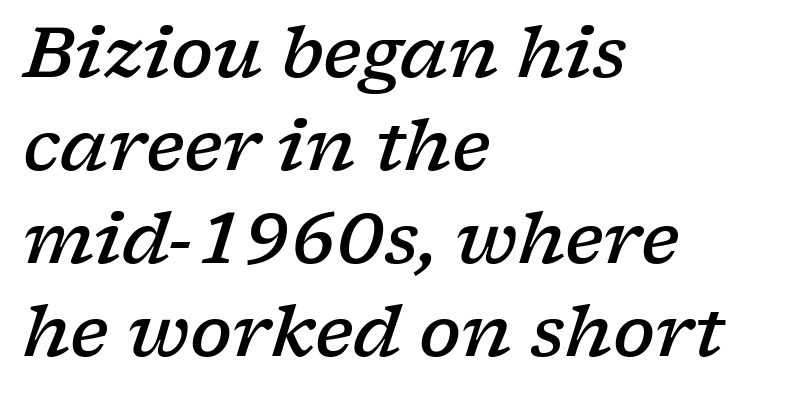
Notice how the passage keeps a crisp vertical edge on the left only. Typographically, this falls in the serif category. Descenders are the only things crossing below the line. These lines are rendered in a variable-pitch font. Honestly, the row spacing looks completely unremarkable.
